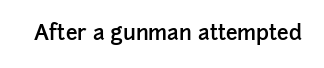
Q: Is the text bold? A: Semi-bold.
Q: Is the text italic (slanted)? A: No, it is upright.
Q: Is the text underlined? A: No.
Q: Is the spacing between letters normal or unusually wide? A: Normal.
